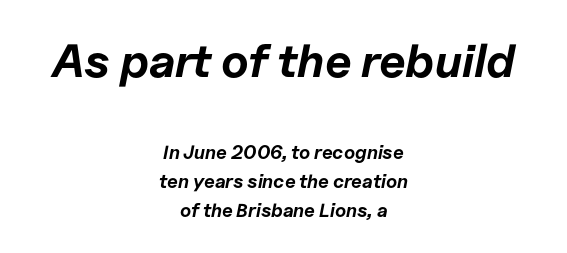
The image shows 47 px bold type, italic (leaning right); set centered, normal line spacing (1.52x), normal letter spacing, not underlined; the first (top) block is 2.47x larger; low stroke contrast and a medium x-height.
